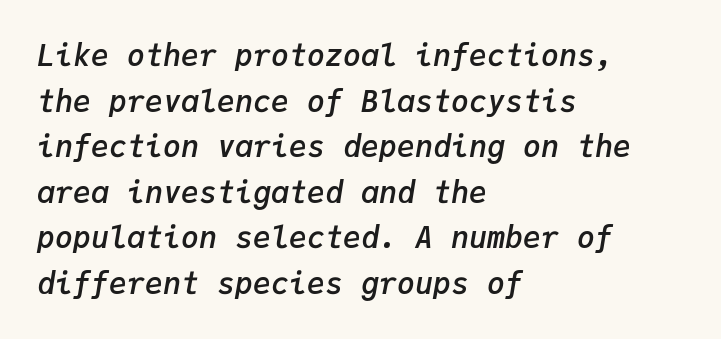
The passage shown is semibold, sitting just below true bold. Monospaced: the letters line up in strict vertical columns. Only glyphs here, with clear space below each row. Characters are canted at an angle relative to the baseline's perpendicular. Vertical spacing — default.
